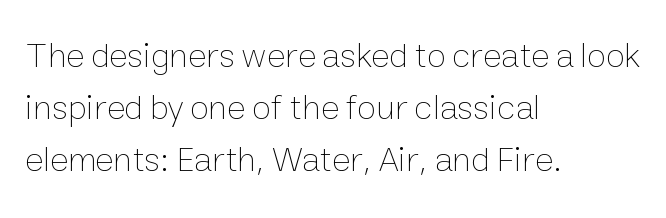
Stems here are at most as thick as an everyday book face. Quick note: not italic, upright. Think of a printed novel: that variable character pitch is what you see here. Default kerning and tracking; the words read as compact shapes. One-word summary of the alignment: left.
